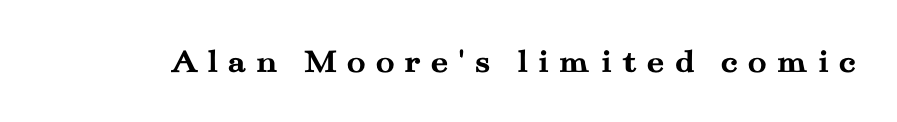
{"serif": "yes", "italic": "no", "bold": "yes", "weight": "semibold", "width": "wide", "stroke_contrast": "medium", "x_height": "small", "monospaced": "no", "underline": "no", "letter_spacing": "wide", "letter_spacing_em": 0.27, "glyph_px": 35}
